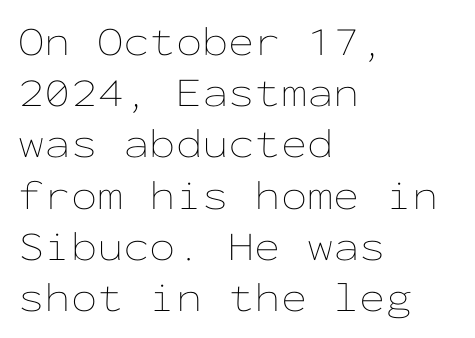
Clear beneath every line of the passage. The face used here is monospaced, like something from a code editor. Which margin do the lines hug? The left one — the right edge is uneven. Italic? Not at all — the glyphs are vertical.
